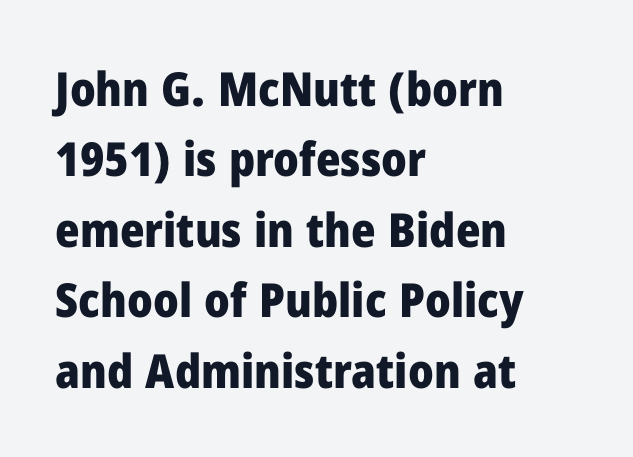
The image shows 47 px heavy sans-serif type, upright; set left-aligned, normal line spacing (1.5x), normal letter spacing, not underlined; low stroke contrast and a medium x-height.
